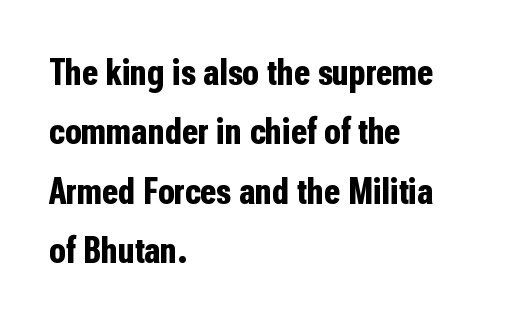
Q: Is the text bold? A: Yes.
Q: Is the text italic (slanted)? A: No, it is upright.
Q: Is the typeface a serif or a sans-serif typeface? A: Sans-serif.
Q: Is the text underlined? A: No.
Q: How is the paragraph aligned? A: Left-aligned.
Q: Is the spacing between letters normal or unusually wide? A: Normal.
Q: Is the spacing between lines tight, normal or loose? A: Normal.
Q: Width (condensed, normal, or wide)? A: Condensed.
Q: Stroke contrast? A: Low.
Q: x-height? A: Medium.
Q: Monospaced? A: No.
